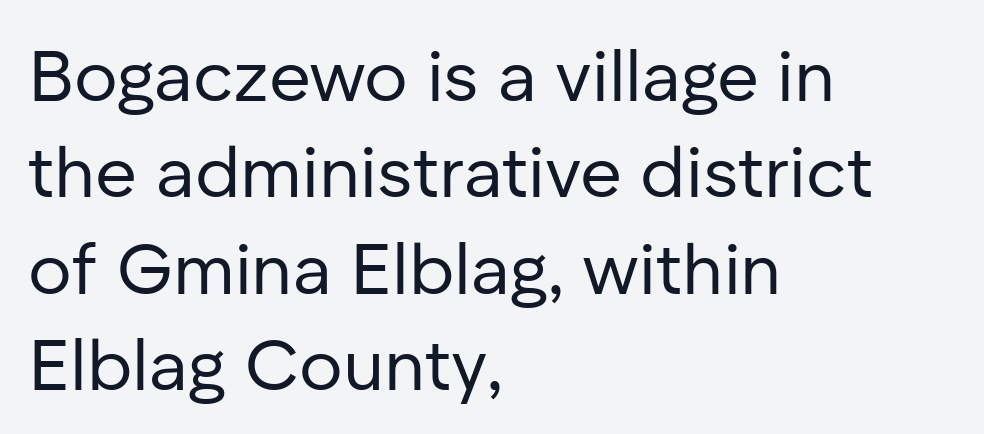
The image shows 72 px regular-weight sans-serif type, upright; set left-aligned, normal line spacing (1.34x), normal letter spacing, not underlined; low stroke contrast and a medium x-height.
